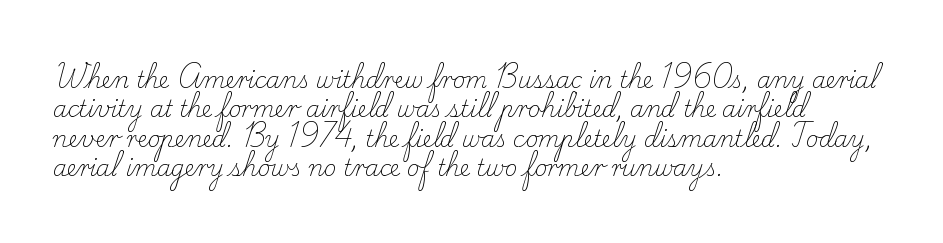
Q: Is the text bold? A: No.
Q: Is the text italic (slanted)? A: Yes.
Q: Is the text underlined? A: No.
Q: How is the paragraph aligned? A: Left-aligned.
Q: Is the spacing between letters normal or unusually wide? A: Normal.
Q: Is the spacing between lines tight, normal or loose? A: Normal.
